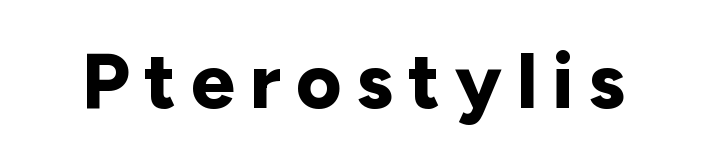
Decoration check: the copy has no underline. Is there any slant? The stems are plumb. These lines are rendered in a variable-pitch font. Bold? Absolutely — the strokes are thick and heavy. The face used here is a sans, in the tradition of grotesques and geometrics.
